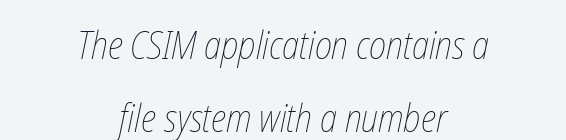
The image shows 38 px thin, condensed type; set centered, loose line spacing (1.93x), normal letter spacing, not underlined; low stroke contrast and a medium x-height.
